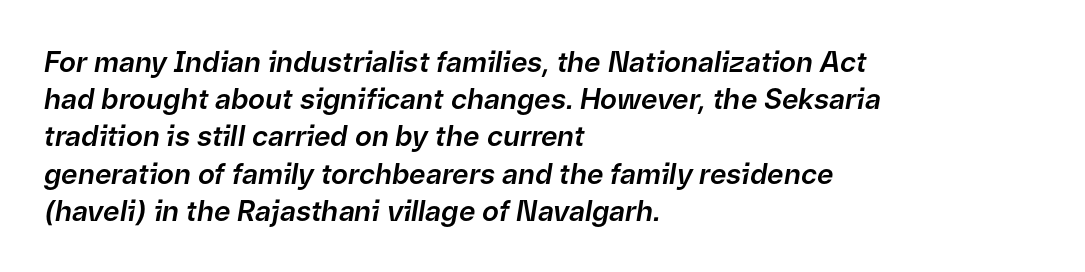
{"italic": "yes", "lean": "right", "slant_degrees": 9, "width": "normal", "stroke_contrast": "low", "x_height": "medium", "monospaced": "no", "underline": "no", "align": "left", "line_spacing": "normal", "line_spacing_ratio": 1.33, "letter_spacing": "normal", "letter_spacing_em": 0.0, "glyph_px": 28}
